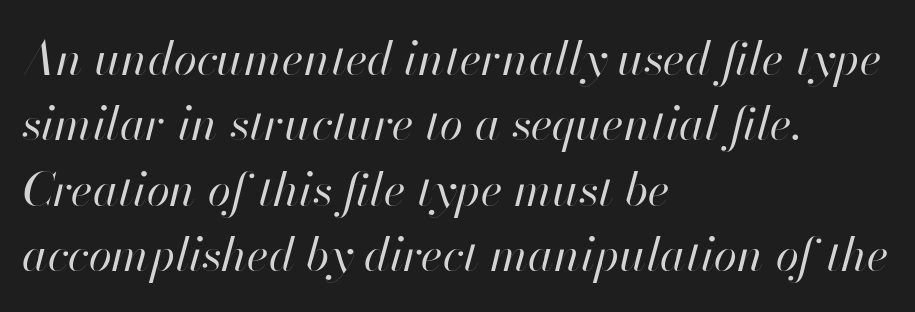
{"italic": "yes", "lean": "right", "slant_degrees": 13, "bold": "no", "weight": "regular", "width": "normal", "stroke_contrast": "high", "x_height": "small", "monospaced": "no", "underline": "no", "align": "left", "line_spacing": "normal", "line_spacing_ratio": 1.39, "letter_spacing": "normal", "letter_spacing_em": 0.0, "glyph_px": 47}
